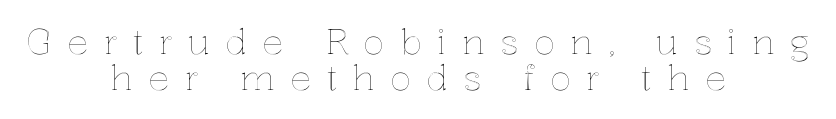
Q: Is the text italic (slanted)? A: No, it is upright.
Q: Is the text underlined? A: No.
Q: How is the paragraph aligned? A: Centered.
Q: Is the spacing between letters normal or unusually wide? A: Unusually wide.
Q: Is the spacing between lines tight, normal or loose? A: Tight.
Q: Width (condensed, normal, or wide)? A: Normal.
Q: x-height? A: Medium.
Q: Monospaced? A: No.
